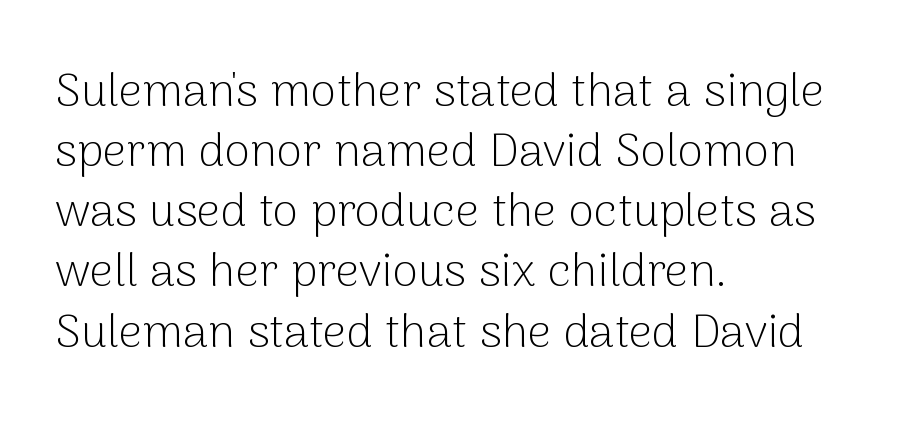
The image shows 47 px light sans-serif type, upright; set left-aligned, normal line spacing (1.28x), normal letter spacing, not underlined; low stroke contrast and a medium x-height.
